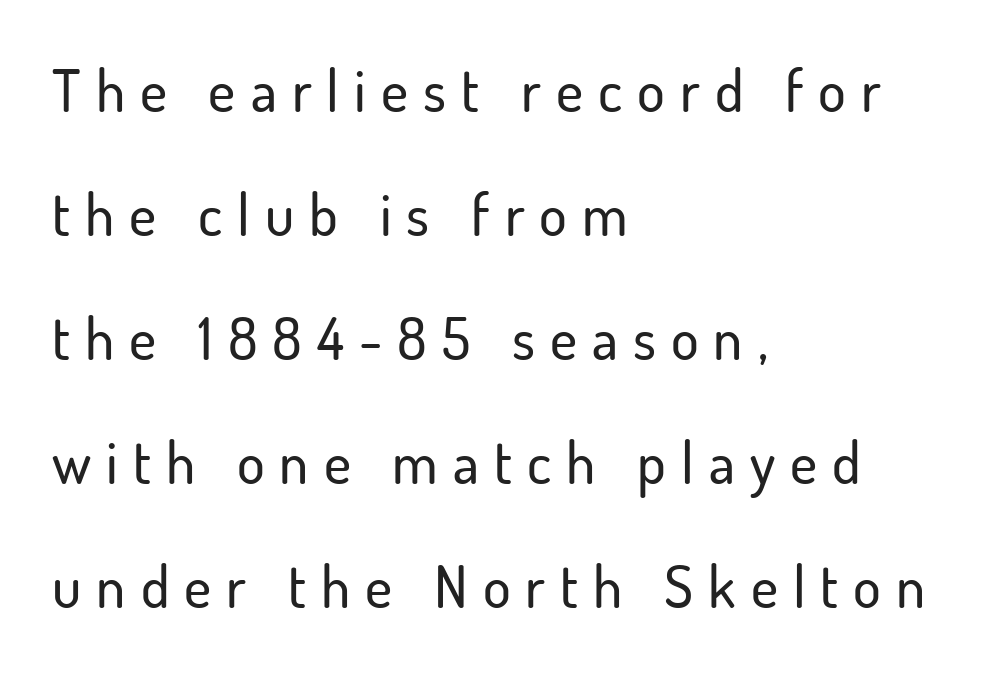
The image shows 58 px sans-serif type, upright; set left-aligned, loose line spacing (2.14x), unusually wide letter spacing (+0.26 em), not underlined; low stroke contrast and a small x-height.
